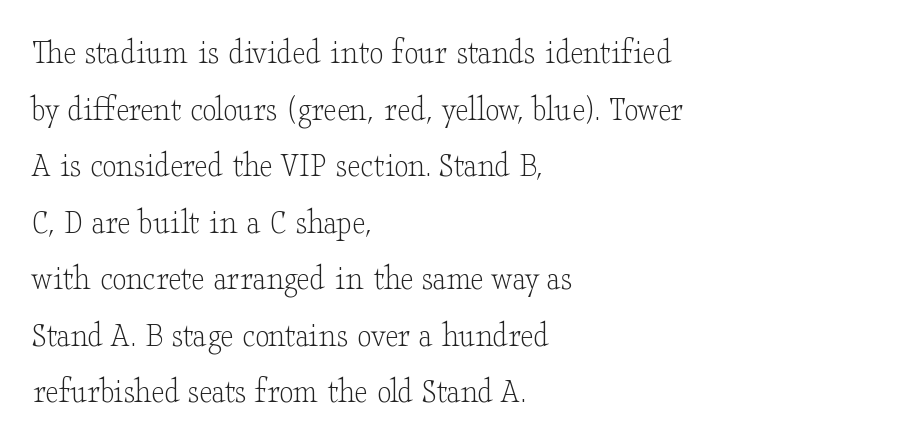
This rendering features lettering with no underline. The rendering uses natural spacing where letterforms have individual widths. How would I describe the line gaps? Plain and ordinary. Heft: none added — not bold.
